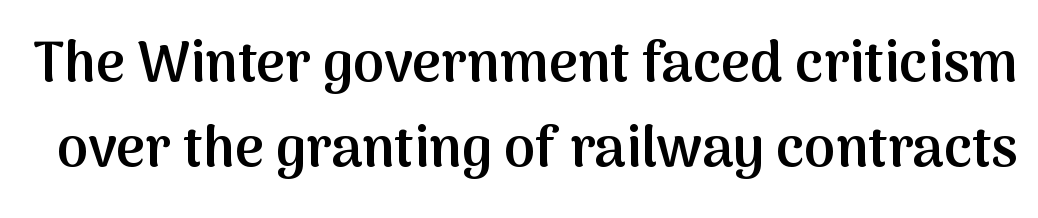
Does the lettering tilt? It doesn't — this is upright. The rendering shows plain stroke endings on the letterforms — a sans-serif design. Interline gaps are of average width in this sample. Weight check: semibold — heavier than regular, not quite bold.
